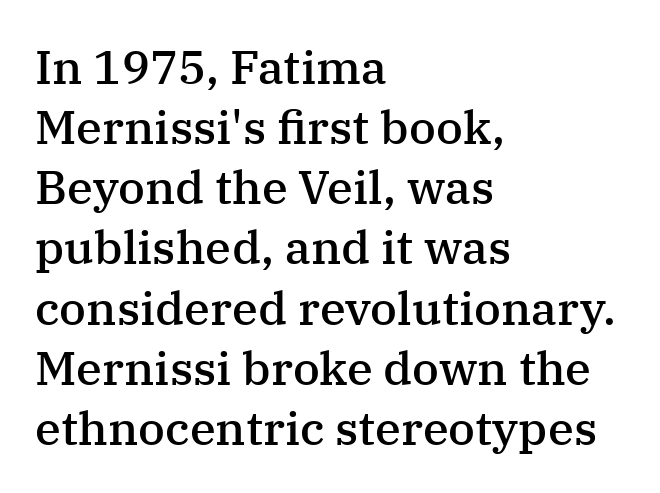
Each letter's strokes conclude with small projecting serifs. Is this a fixed-width face? No — the glyphs have proportional, varying widths. It's the straight-up-and-down kind of type. Evenly set lines give the paragraph a standard silhouette. The space beneath each line is pristine and unruled.
